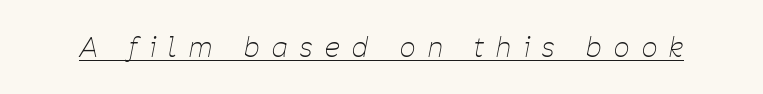
Q: Is the text bold? A: No.
Q: Is the text italic (slanted)? A: Yes, it leans right by about 11 degrees.
Q: Is the text underlined? A: Yes.
Q: Is the spacing between letters normal or unusually wide? A: Unusually wide.
